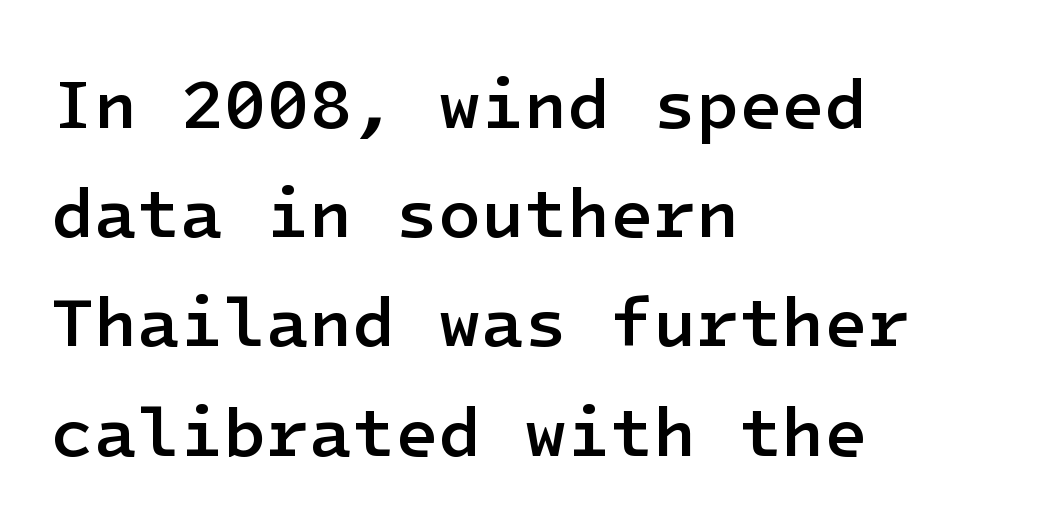
Q: Is the text bold? A: Semi-bold.
Q: Is the text italic (slanted)? A: No, it is upright.
Q: Is the typeface a serif or a sans-serif typeface? A: Sans-serif.
Q: Is the text underlined? A: No.
Q: How is the paragraph aligned? A: Left-aligned.
Q: Is the spacing between letters normal or unusually wide? A: Normal.
Q: Is the spacing between lines tight, normal or loose? A: Normal.
Q: Width (condensed, normal, or wide)? A: Normal.
Q: Stroke contrast? A: Low.
Q: x-height? A: Medium.
